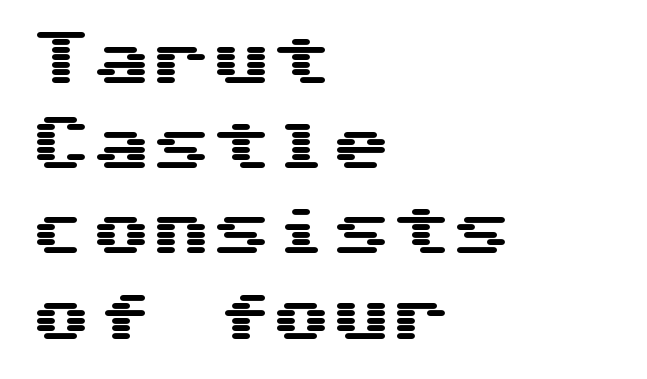
The image shows 60 px wide sans-serif type, upright, monospaced; set left-aligned, normal line spacing (1.42x), normal letter spacing, not underlined; medium stroke contrast and a medium x-height.
